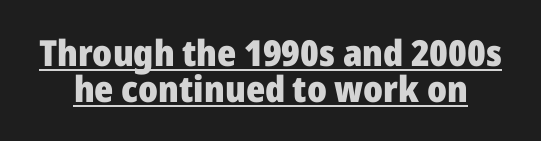
{"serif": "no", "italic": "no", "bold": "yes", "weight": "heavy", "width": "normal", "stroke_contrast": "low", "x_height": "medium", "monospaced": "no", "underline": "yes", "line_spacing": "tight", "line_spacing_ratio": 1.01, "letter_spacing": "normal", "letter_spacing_em": 0.0, "glyph_px": 36}
